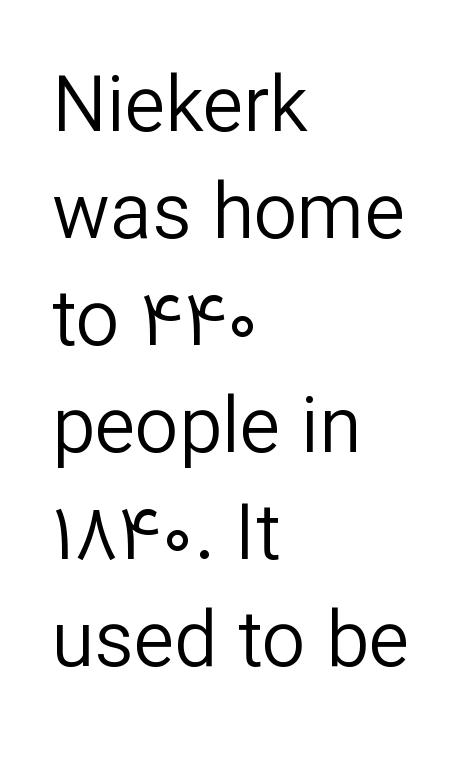
Q: Is the text bold? A: No.
Q: Is the text italic (slanted)? A: No, it is upright.
Q: Is the typeface a serif or a sans-serif typeface? A: Sans-serif.
Q: Is the text underlined? A: No.
Q: How is the paragraph aligned? A: Left-aligned.
Q: Is the spacing between letters normal or unusually wide? A: Normal.
Q: Is the spacing between lines tight, normal or loose? A: Normal.
Q: Width (condensed, normal, or wide)? A: Normal.
Q: Stroke contrast? A: Low.
Q: x-height? A: Medium.
Q: Monospaced? A: No.
